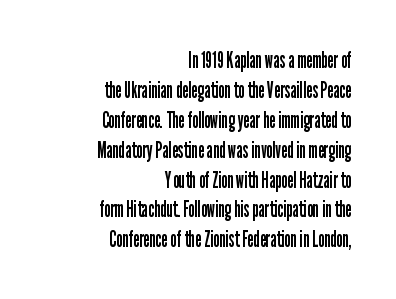
Where is the straight margin? On the right. The letters stand straight up with perfectly vertical stems. Each row of text sits above clean, open space. Weight: regular or lighter.
